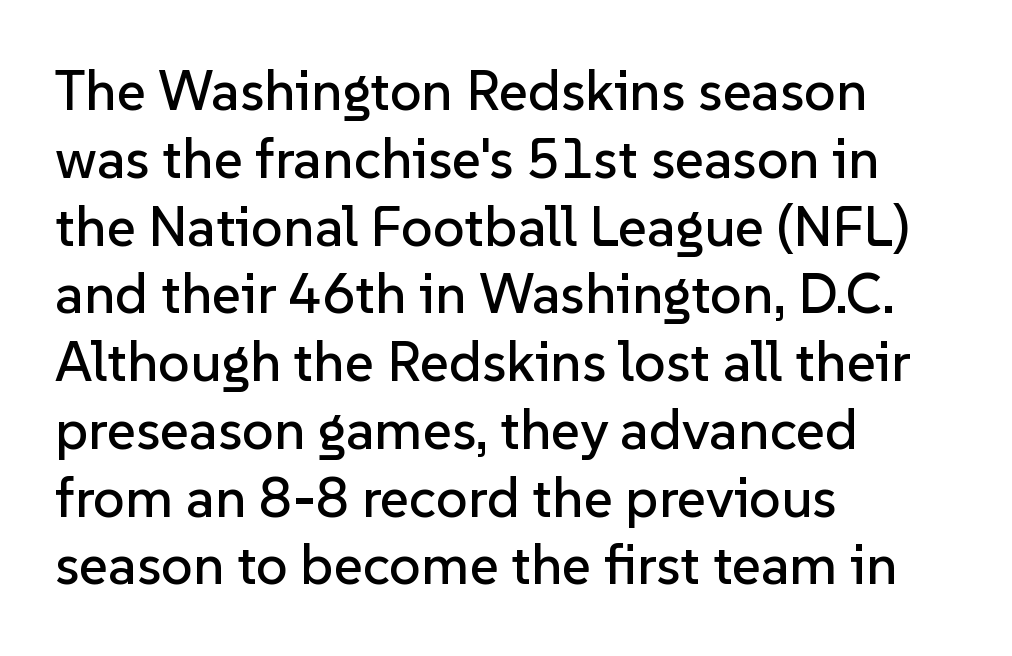
Q: Is the text italic (slanted)? A: No, it is upright.
Q: Is the typeface a serif or a sans-serif typeface? A: Sans-serif.
Q: Is the text underlined? A: No.
Q: How is the paragraph aligned? A: Left-aligned.
Q: Is the spacing between letters normal or unusually wide? A: Normal.
Q: Width (condensed, normal, or wide)? A: Normal.
Q: Stroke contrast? A: Low.
Q: x-height? A: Medium.
Q: Monospaced? A: No.
